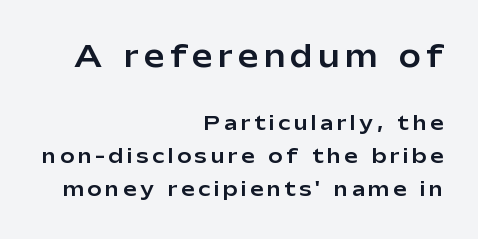
The image shows 29 px sans-serif type, upright; set right-aligned, line spacing 1.75x, unusually wide letter spacing (+0.2 em), not underlined; the first (top) block is 1.53x larger; low stroke contrast and a medium x-height.
